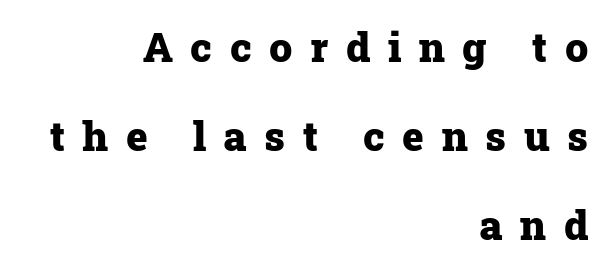
{"serif": "yes", "italic": "no", "bold": "yes", "weight": "heavy", "width": "normal", "stroke_contrast": "low", "x_height": "medium", "monospaced": "no", "underline": "no", "align": "right", "line_spacing": "loose", "line_spacing_ratio": 2.17, "letter_spacing": "wide", "letter_spacing_em": 0.43, "glyph_px": 41}
